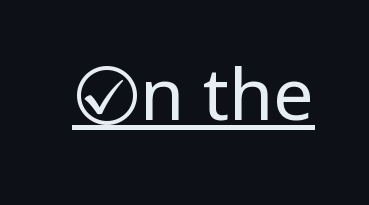
The image shows 72 px regular-weight, condensed sans-serif type, upright; set normal letter spacing, underlined; low stroke contrast and a large x-height.
